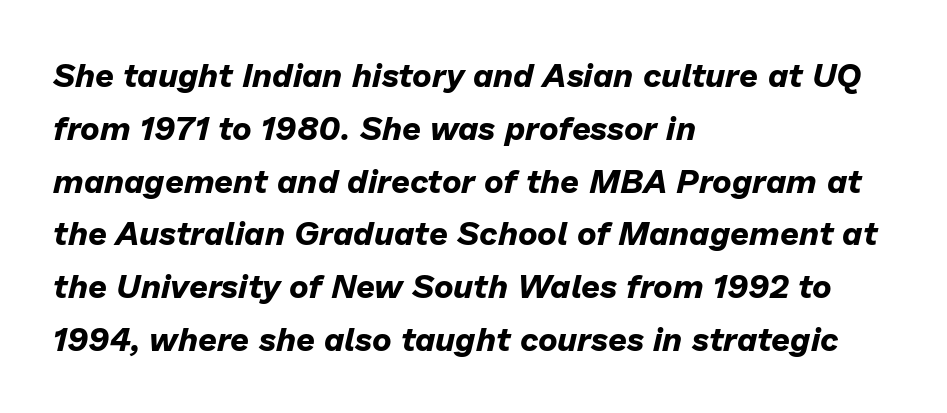
Proportional: the letters do not fall into vertical columns. The ragged edge is on the right, which tells us the setting is flush left. Does the leading feel generous? No, just average. Rendered with sloped, italic letterforms.
